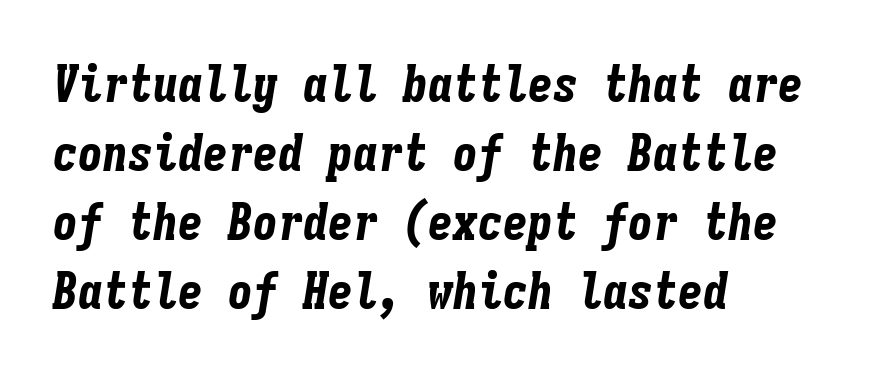
{"italic": "yes", "lean": "right", "slant_degrees": 9, "bold": "yes", "weight": "bold", "width": "condensed", "stroke_contrast": "low", "x_height": "medium", "monospaced": "yes", "underline": "no", "align": "left", "line_spacing": "normal", "line_spacing_ratio": 1.38, "letter_spacing": "normal", "letter_spacing_em": 0.0, "glyph_px": 50}
